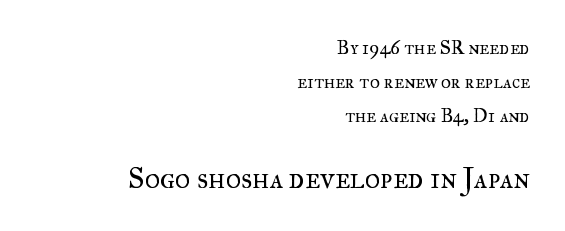
Each letter keeps its own natural width here, so spacing adapts to shape. The characters are drawn with everyday or finer stroke widths. A clean baseline with only descenders dipping below it. Ordinary non-slanted type is in use. Does the bottom block carry the larger type? Yes, it does. Line endings align vertically; line beginnings do not.
